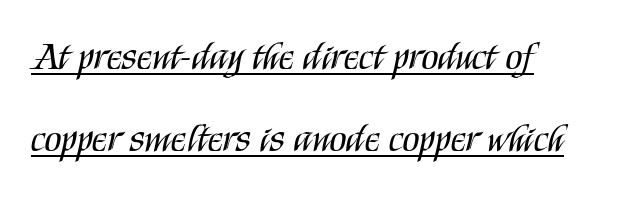
Q: Is the text bold? A: No.
Q: Is the text italic (slanted)? A: Yes.
Q: Is the typeface a serif or a sans-serif typeface? A: Sans-serif.
Q: Is the text underlined? A: Yes.
Q: Is the spacing between letters normal or unusually wide? A: Normal.
Q: Is the spacing between lines tight, normal or loose? A: Loose.
Q: Width (condensed, normal, or wide)? A: Condensed.
Q: Stroke contrast? A: Medium.
Q: x-height? A: Large.
Q: Monospaced? A: No.
